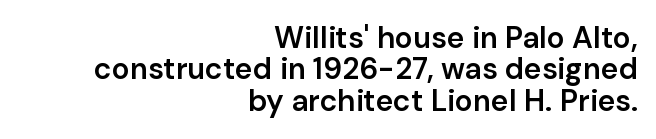
Does the leading feel generous? Not at all — it's pinched. The paragraph has a hard right edge and a soft left edge. These lines are rendered in a variable-pitch font. Just letters on the line, the space beneath them empty. Summary of weight: moderately heavy, a semibold.
